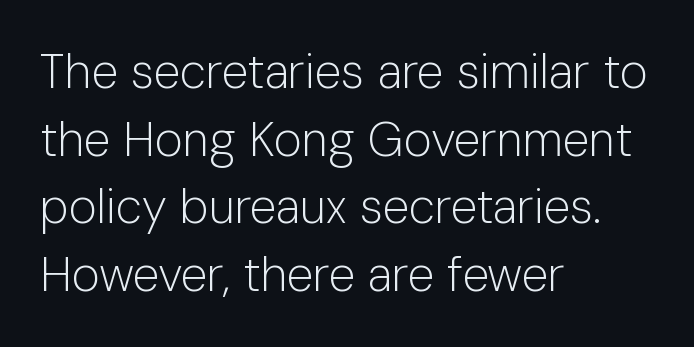
Q: Is the text bold? A: No.
Q: Is the text italic (slanted)? A: No, it is upright.
Q: Is the typeface a serif or a sans-serif typeface? A: Sans-serif.
Q: Is the text underlined? A: No.
Q: How is the paragraph aligned? A: Left-aligned.
Q: Is the spacing between letters normal or unusually wide? A: Normal.
Q: Is the spacing between lines tight, normal or loose? A: Normal.
Q: Width (condensed, normal, or wide)? A: Normal.
Q: Stroke contrast? A: Low.
Q: x-height? A: Medium.
Q: Monospaced? A: No.
